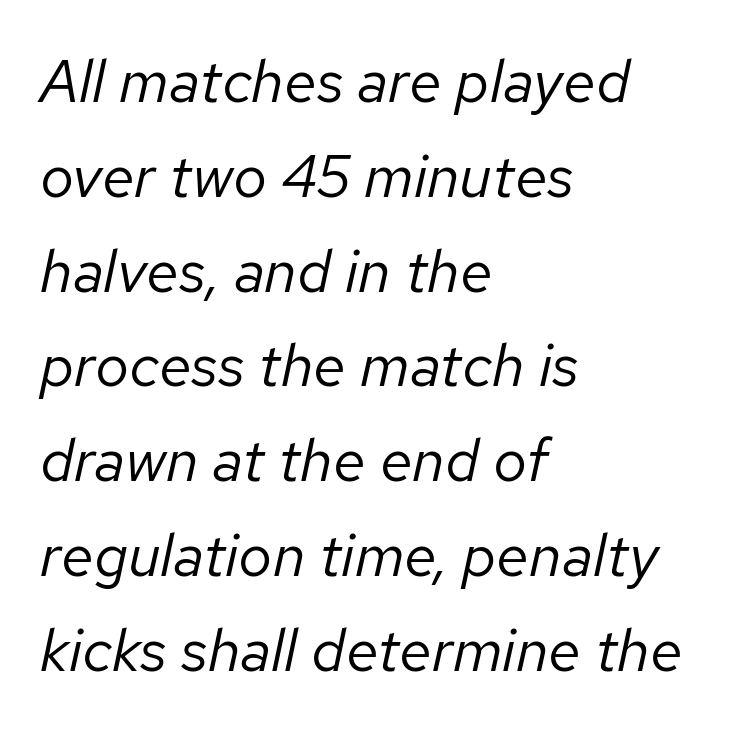
{"italic": "yes", "lean": "right", "slant_degrees": 12, "bold": "no", "weight": "regular", "width": "normal", "stroke_contrast": "low", "x_height": "medium", "monospaced": "no", "underline": "no", "align": "left", "line_spacing": "normal", "line_spacing_ratio": 1.58, "letter_spacing": "normal", "letter_spacing_em": 0.0, "glyph_px": 60}
